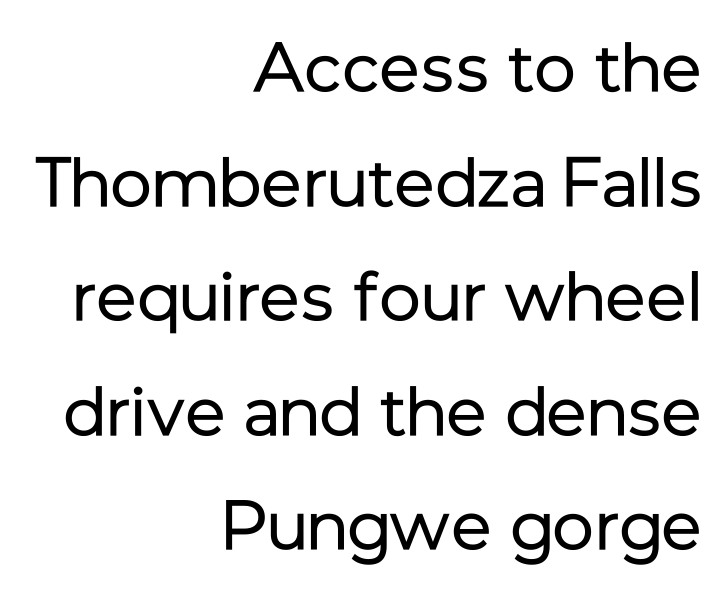
Q: Is the text bold? A: No.
Q: Is the text italic (slanted)? A: No, it is upright.
Q: Is the typeface a serif or a sans-serif typeface? A: Sans-serif.
Q: Is the text underlined? A: No.
Q: How is the paragraph aligned? A: Right-aligned.
Q: Is the spacing between letters normal or unusually wide? A: Normal.
Q: Is the spacing between lines tight, normal or loose? A: Normal.
Q: Width (condensed, normal, or wide)? A: Normal.
Q: Stroke contrast? A: Low.
Q: x-height? A: Medium.
Q: Monospaced? A: No.
